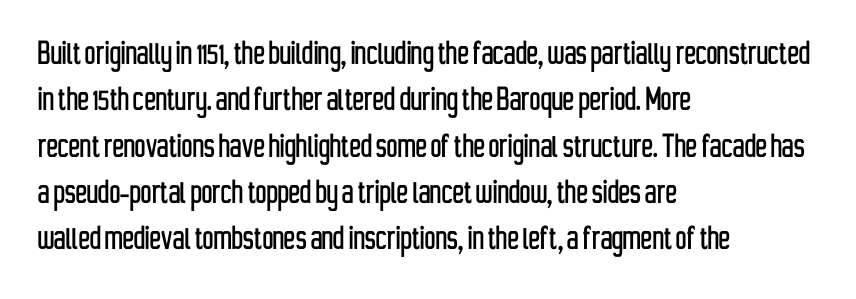
Q: Is the text italic (slanted)? A: No, it is upright.
Q: Is the typeface a serif or a sans-serif typeface? A: Sans-serif.
Q: Is the text underlined? A: No.
Q: How is the paragraph aligned? A: Left-aligned.
Q: Is the spacing between letters normal or unusually wide? A: Normal.
Q: Width (condensed, normal, or wide)? A: Condensed.
Q: Stroke contrast? A: Low.
Q: x-height? A: Medium.
Q: Monospaced? A: No.
